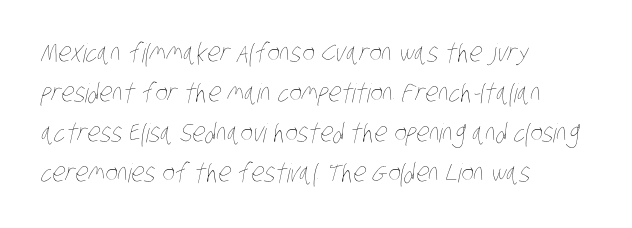
{"bold": "no", "underline": "no", "align": "left", "line_spacing": "normal", "line_spacing_ratio": 1.54, "letter_spacing": "normal", "letter_spacing_em": 0.0, "glyph_px": 26}
